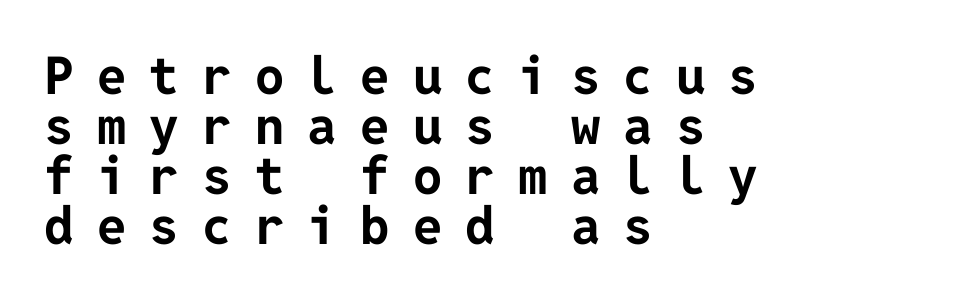
Italic: no, the glyphs are upright roman. Descenders are the only things crossing below the line. Summary of weight: heavy, a full bold. What stands out about the letter spacing? Its width — letters are far apart. A typesetter would call this leading minimal, almost set solid. These lines are set flush left with a ragged right edge.
